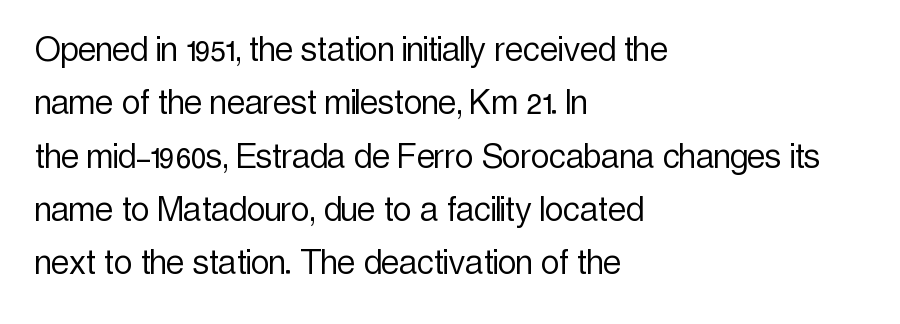
{"serif": "no", "italic": "no", "bold": "no", "weight": "light", "width": "condensed", "x_height": "medium", "monospaced": "no", "underline": "no", "align": "left", "line_spacing": "normal", "line_spacing_ratio": 1.3, "letter_spacing": "normal", "letter_spacing_em": 0.0, "glyph_px": 41}
